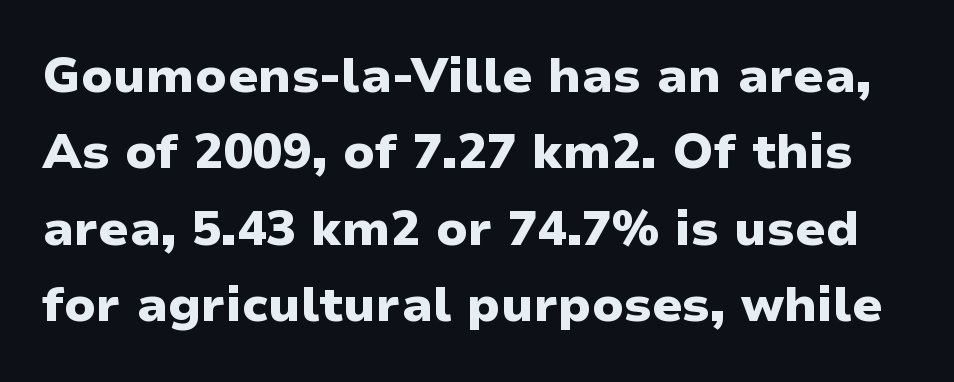
Each word holds together tightly as a unit, with standard inter-letter gaps. Rows of type keep a routine distance in the vertical direction. The letters carry no serifs — their stems end cleanly without finishing strokes. Only glyphs here, with clear space below each row. These words are printed bold, with thick strokes throughout. Every character sits straight up, as roman type does.
